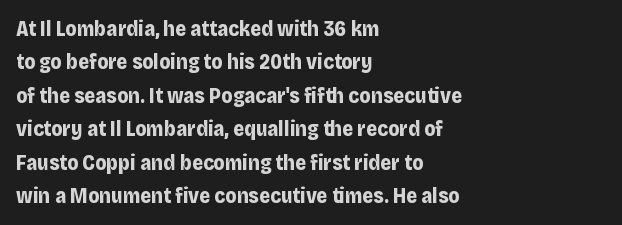
The image shows 21 px bold type, upright; set left-aligned, normal line spacing (1.59x), normal letter spacing, not underlined.
